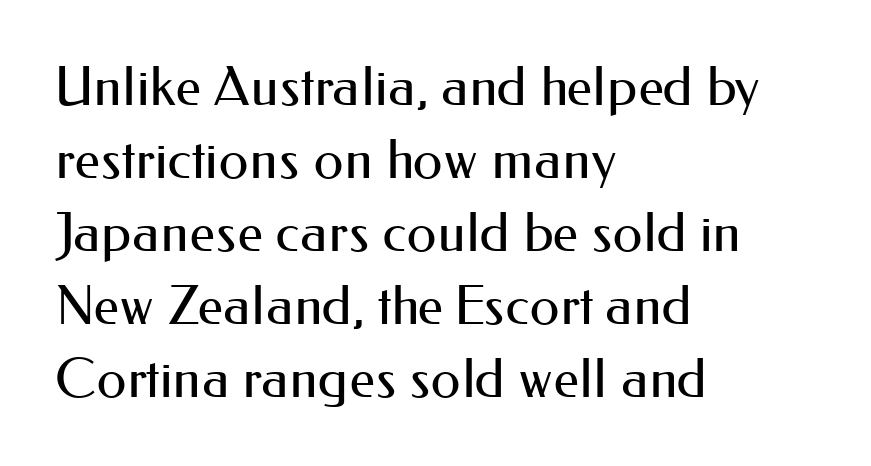
The image shows 54 px regular-weight sans-serif type, upright; set left-aligned, normal line spacing (1.35x), normal letter spacing, not underlined; medium stroke contrast and a small x-height.
